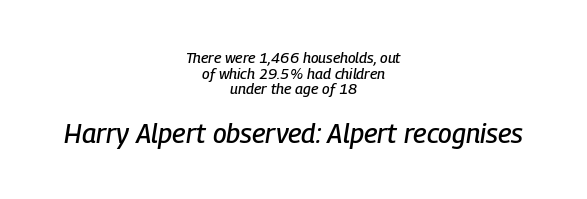
If you drew a line through each stem, it would be angled. You could barely slide anything between these rows. Caption: standard tracking, unaltered. Here the second block reads like a headline and the first like body copy. The specimen omits any rule beneath the text block's lines.
